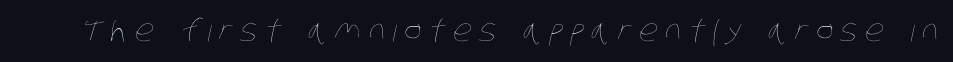
The space beneath each line is pristine and unruled. Spacing between characters has been opened up far beyond the box default. Is this a fixed-width face? No — the glyphs have proportional, varying widths. The characters are drawn with everyday or finer stroke widths.
